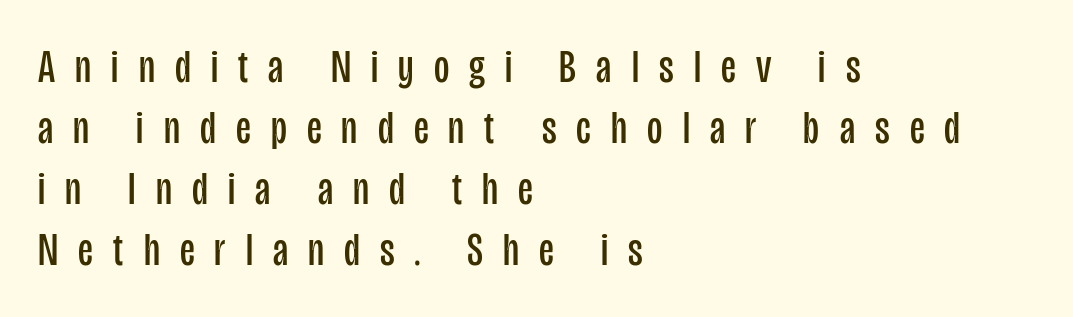
{"serif": "no", "italic": "no", "bold": "no", "weight": "regular", "width": "condensed", "stroke_contrast": "low", "x_height": "large", "monospaced": "no", "underline": "no", "align": "left", "line_spacing": "normal", "line_spacing_ratio": 1.3, "letter_spacing": "wide", "letter_spacing_em": 0.43, "glyph_px": 47}
